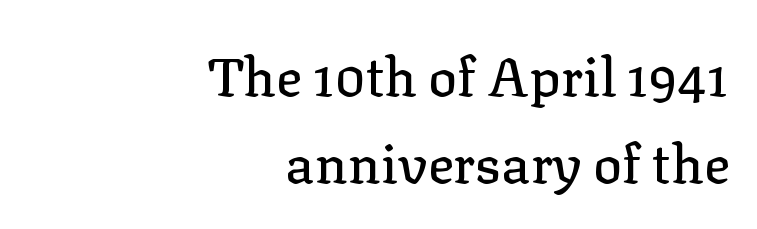
{"serif": "yes", "italic": "no", "width": "normal", "stroke_contrast": "low", "x_height": "medium", "monospaced": "no", "underline": "no", "align": "right", "line_spacing": "normal", "line_spacing_ratio": 1.61, "letter_spacing": "normal", "letter_spacing_em": 0.0, "glyph_px": 54}
